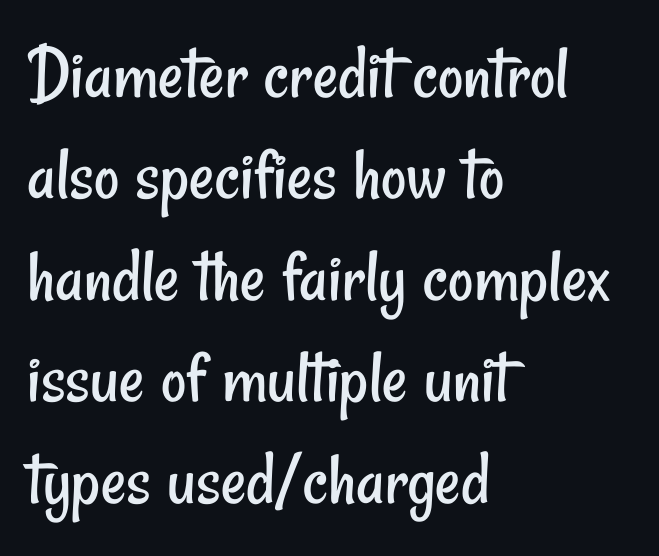
Q: Is the text bold? A: No.
Q: Is the typeface a serif or a sans-serif typeface? A: Sans-serif.
Q: Is the text underlined? A: No.
Q: How is the paragraph aligned? A: Left-aligned.
Q: Is the spacing between letters normal or unusually wide? A: Normal.
Q: Is the spacing between lines tight, normal or loose? A: Normal.
Q: Width (condensed, normal, or wide)? A: Condensed.
Q: Stroke contrast? A: Low.
Q: x-height? A: Small.
Q: Monospaced? A: No.
